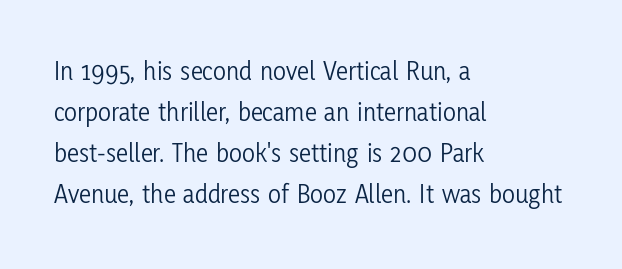
On a weight scale, this lands at 450 or below. The passage shown has conventional tracking throughout. A normal amount of white space separates one row of letters from the next. The rag falls on the right side of this text block.
